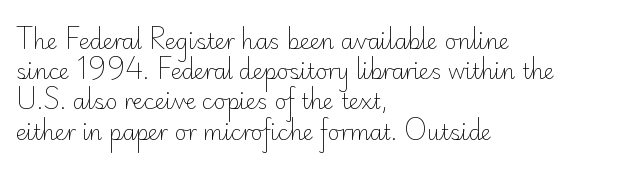
Q: Is the text bold? A: No.
Q: Is the text italic (slanted)? A: No, it is upright.
Q: Is the text underlined? A: No.
Q: How is the paragraph aligned? A: Left-aligned.
Q: Is the spacing between letters normal or unusually wide? A: Normal.
Q: Is the spacing between lines tight, normal or loose? A: Normal.
